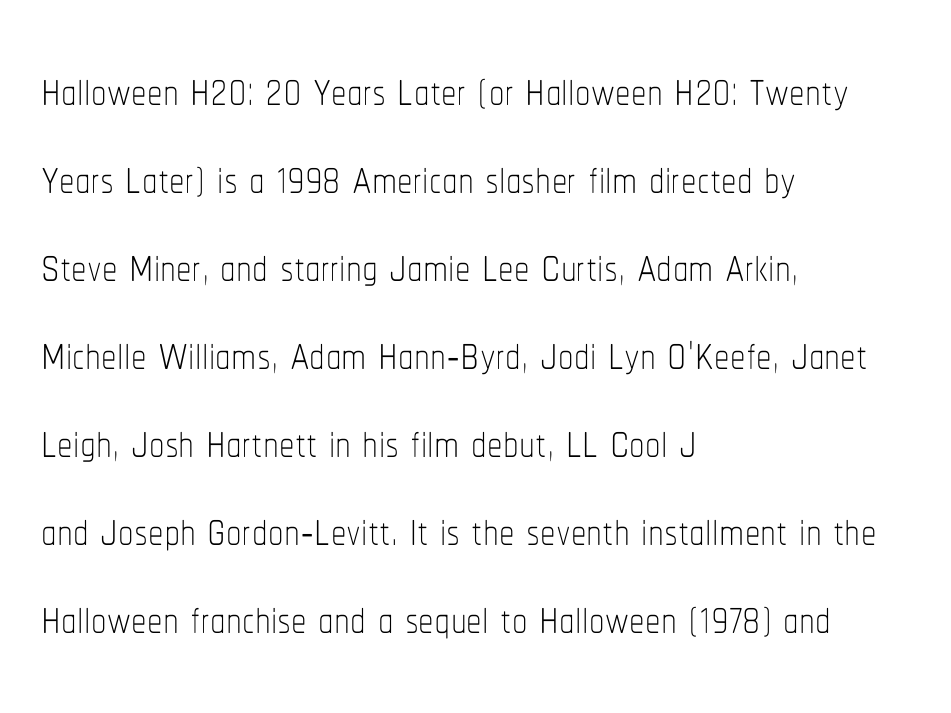
Q: Is the text bold? A: No.
Q: Is the text italic (slanted)? A: No, it is upright.
Q: Is the text underlined? A: No.
Q: How is the paragraph aligned? A: Left-aligned.
Q: Is the spacing between letters normal or unusually wide? A: Normal.
Q: Is the spacing between lines tight, normal or loose? A: Normal.
Q: Width (condensed, normal, or wide)? A: Condensed.
Q: Stroke contrast? A: Low.
Q: x-height? A: Medium.
Q: Monospaced? A: No.
